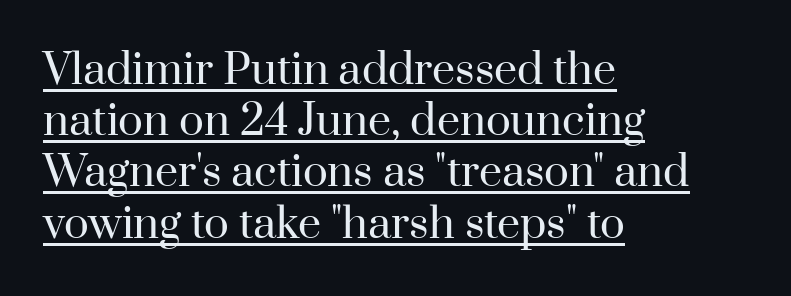
Q: Is the text bold? A: No.
Q: Is the text italic (slanted)? A: No, it is upright.
Q: Is the typeface a serif or a sans-serif typeface? A: Serif.
Q: Is the text underlined? A: Yes.
Q: How is the paragraph aligned? A: Left-aligned.
Q: Is the spacing between letters normal or unusually wide? A: Normal.
Q: Is the spacing between lines tight, normal or loose? A: Normal.
Q: Width (condensed, normal, or wide)? A: Normal.
Q: Stroke contrast? A: High.
Q: x-height? A: Small.
Q: Monospaced? A: No.
